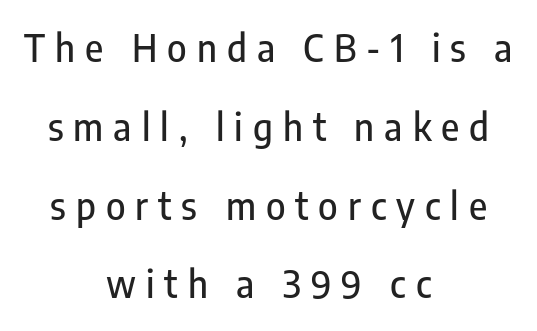
The image shows 37 px condensed sans-serif type, upright; set centered, loose line spacing (2.13x), unusually wide letter spacing (+0.27 em), not underlined; low stroke contrast and a medium x-height.
